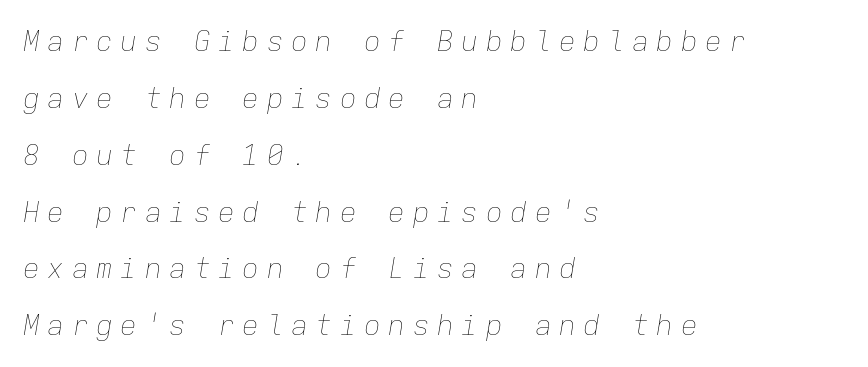
The image shows 28 px thin type, italic (leaning right), monospaced; set left-aligned, loose line spacing (2.03x), unusually wide letter spacing (+0.27 em), not underlined; low stroke contrast and a medium x-height.
